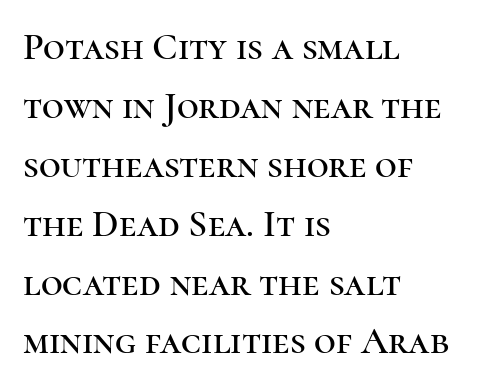
The image shows 38 px serif type, upright; set left-aligned, normal line spacing (1.55x), normal letter spacing, not underlined; high stroke contrast and a medium x-height.
